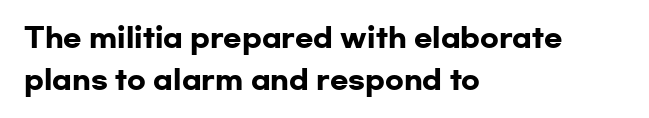
{"italic": "no", "bold": "yes", "underline": "no", "align": "left", "line_spacing": "normal", "line_spacing_ratio": 1.55, "letter_spacing": "normal", "letter_spacing_em": 0.0, "glyph_px": 27}
